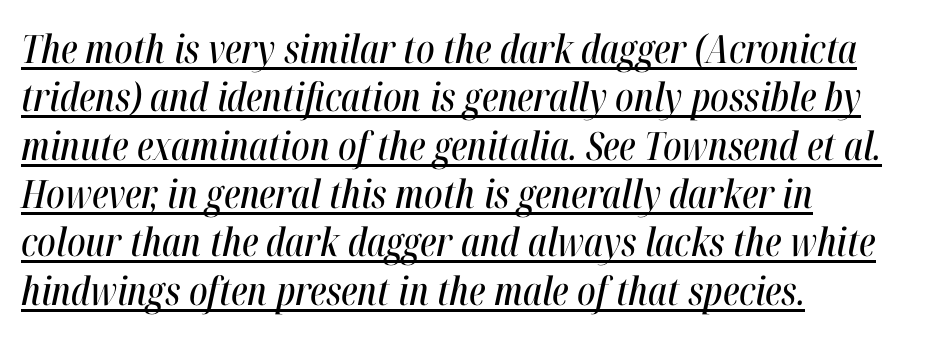
{"italic": "yes", "lean": "right", "slant_degrees": 12, "width": "condensed", "stroke_contrast": "high", "x_height": "medium", "monospaced": "no", "underline": "yes", "align": "left", "line_spacing_ratio": 1.24, "letter_spacing": "normal", "letter_spacing_em": 0.0, "glyph_px": 39}
